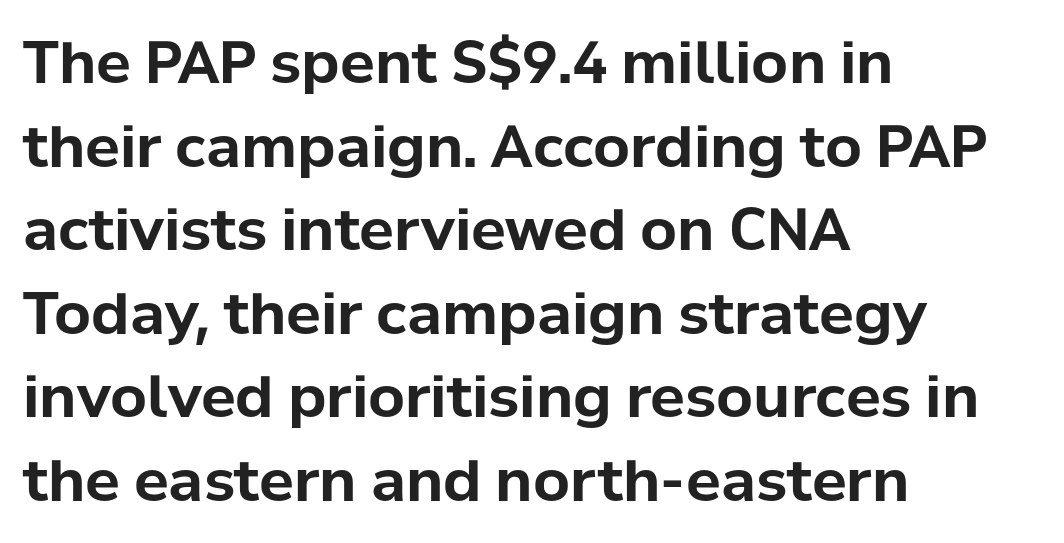
The image shows 58 px bold sans-serif type, upright; set left-aligned, normal line spacing (1.44x), normal letter spacing, not underlined; low stroke contrast and a medium x-height.
